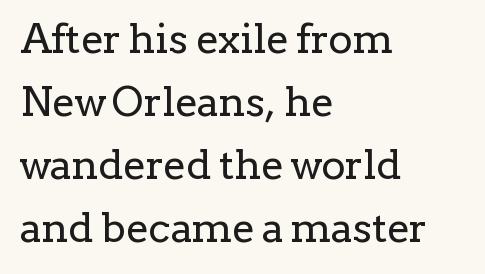
Q: Is the text bold? A: No.
Q: Is the text italic (slanted)? A: No, it is upright.
Q: Is the typeface a serif or a sans-serif typeface? A: Serif.
Q: Is the text underlined? A: No.
Q: How is the paragraph aligned? A: Left-aligned.
Q: Is the spacing between letters normal or unusually wide? A: Normal.
Q: Is the spacing between lines tight, normal or loose? A: Normal.
Q: Width (condensed, normal, or wide)? A: Normal.
Q: Stroke contrast? A: Low.
Q: x-height? A: Medium.
Q: Monospaced? A: No.
